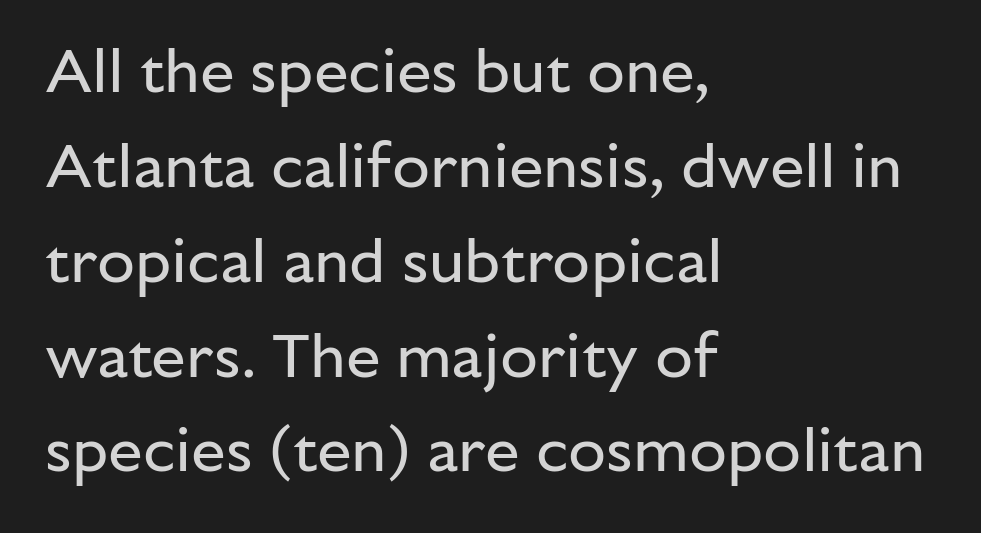
Q: Is the text bold? A: No.
Q: Is the text italic (slanted)? A: No, it is upright.
Q: Is the typeface a serif or a sans-serif typeface? A: Sans-serif.
Q: Is the text underlined? A: No.
Q: How is the paragraph aligned? A: Left-aligned.
Q: Is the spacing between letters normal or unusually wide? A: Normal.
Q: Is the spacing between lines tight, normal or loose? A: Normal.
Q: Width (condensed, normal, or wide)? A: Normal.
Q: Stroke contrast? A: Low.
Q: x-height? A: Medium.
Q: Monospaced? A: No.
